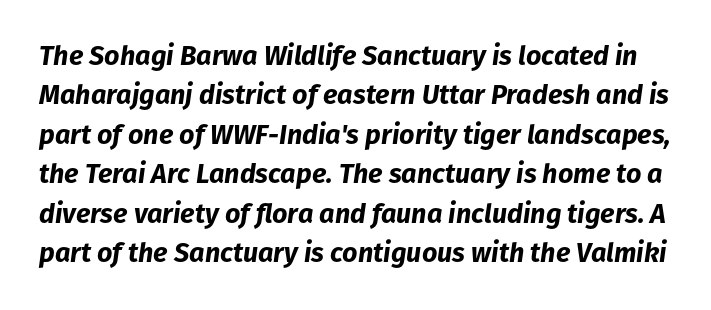
The image shows 27 px bold type, italic (leaning right); set normal line spacing (1.46x), normal letter spacing, not underlined.
